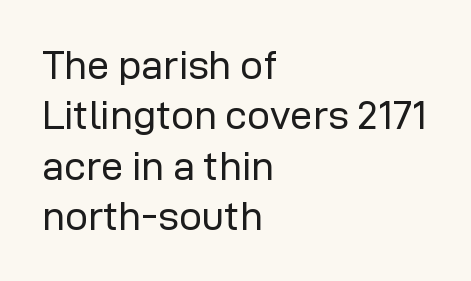
Q: Is the text bold? A: No.
Q: Is the text italic (slanted)? A: No, it is upright.
Q: Is the typeface a serif or a sans-serif typeface? A: Sans-serif.
Q: Is the text underlined? A: No.
Q: How is the paragraph aligned? A: Left-aligned.
Q: Is the spacing between letters normal or unusually wide? A: Normal.
Q: Is the spacing between lines tight, normal or loose? A: Normal.
Q: Width (condensed, normal, or wide)? A: Normal.
Q: Stroke contrast? A: Low.
Q: x-height? A: Medium.
Q: Monospaced? A: No.
